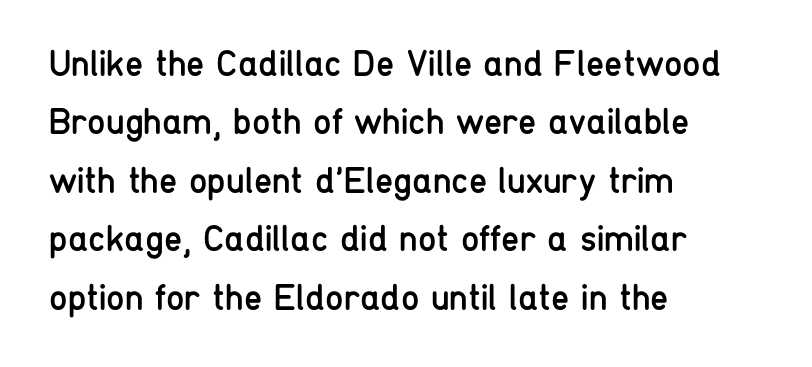
The image shows 37 px regular-weight, condensed sans-serif type, upright; set left-aligned, normal line spacing (1.58x), normal letter spacing, not underlined; low stroke contrast and a medium x-height.
